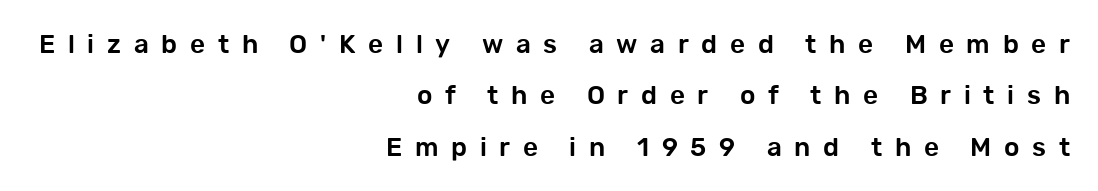
{"italic": "no", "underline": "no", "align": "right", "line_spacing": "loose", "line_spacing_ratio": 1.98, "letter_spacing": "wide", "letter_spacing_em": 0.49, "glyph_px": 26}
